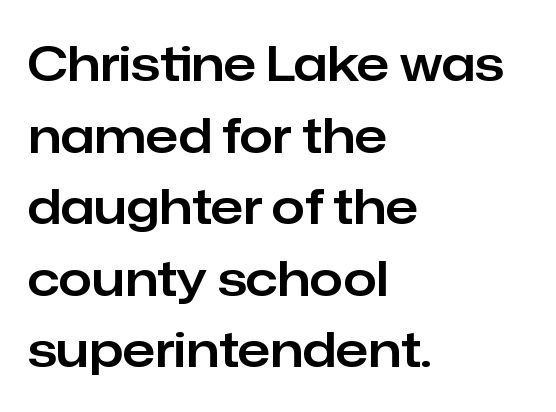
{"serif": "no", "italic": "no", "width": "normal", "stroke_contrast": "low", "x_height": "medium", "monospaced": "no", "underline": "no", "align": "left", "line_spacing": "normal", "line_spacing_ratio": 1.49, "letter_spacing": "normal", "letter_spacing_em": 0.0, "glyph_px": 48}
